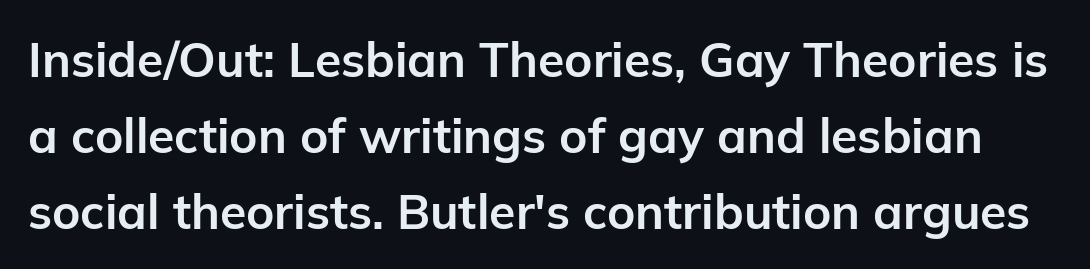
These lines are rendered in a variable-pitch font. What's the leading like? Ordinary, nothing unusual. Posture: vertical. The rendering uses a bold face; every stroke is thick and dark. Glyph-to-glyph distance matches everyday printed text.
